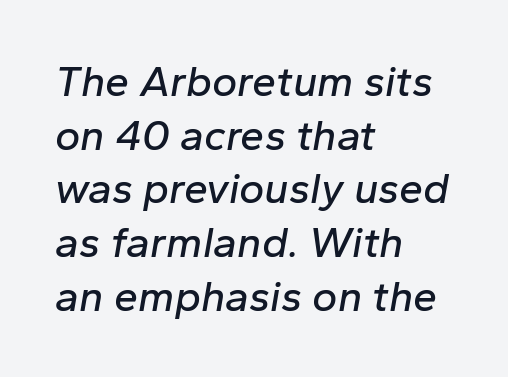
The rendering uses a moderate line-height, typical for paragraphs. This sample has the flowing, uneven cadence of proportional lettering. An italicized treatment has been applied to the whole sample. A classic flush-left, rag-right setting is used for this passage. Short note: letters normally spaced. Glance below the letters and you will spot only blank space.
